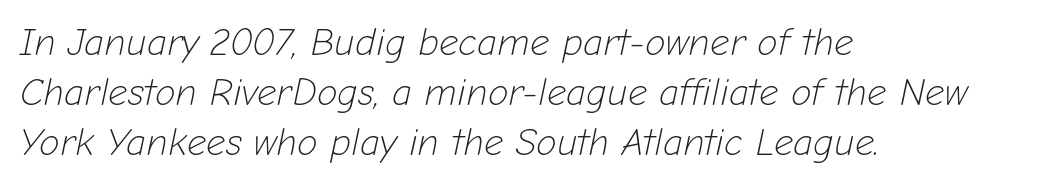
The image shows 38 px light type, italic (leaning right); set left-aligned, normal line spacing (1.32x), normal letter spacing, not underlined; low stroke contrast and a medium x-height.
